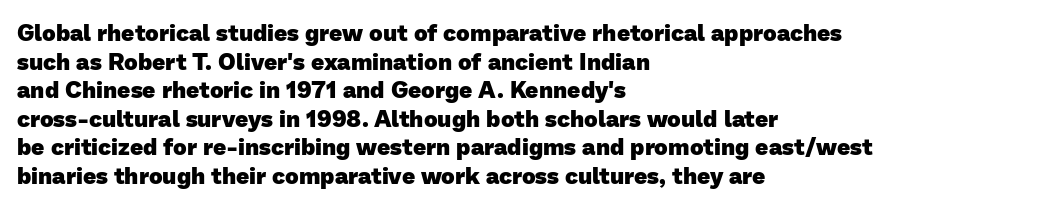
Q: Is the text bold? A: Yes.
Q: Is the text underlined? A: No.
Q: How is the paragraph aligned? A: Left-aligned.
Q: Is the spacing between letters normal or unusually wide? A: Normal.
